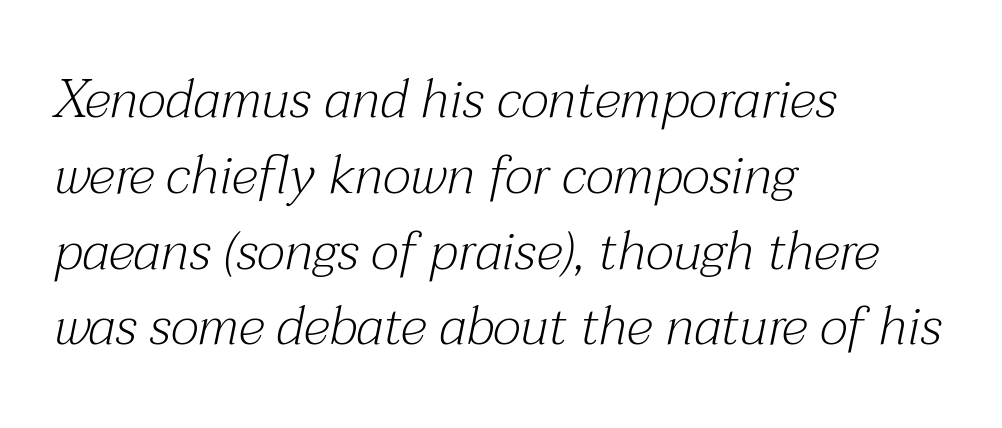
Q: Is the text bold? A: No.
Q: Is the text italic (slanted)? A: Yes, it leans right by about 12 degrees.
Q: Is the typeface a serif or a sans-serif typeface? A: Serif.
Q: Is the text underlined? A: No.
Q: How is the paragraph aligned? A: Left-aligned.
Q: Is the spacing between letters normal or unusually wide? A: Normal.
Q: Is the spacing between lines tight, normal or loose? A: Normal.
Q: Width (condensed, normal, or wide)? A: Normal.
Q: Stroke contrast? A: Medium.
Q: x-height? A: Medium.
Q: Monospaced? A: No.
